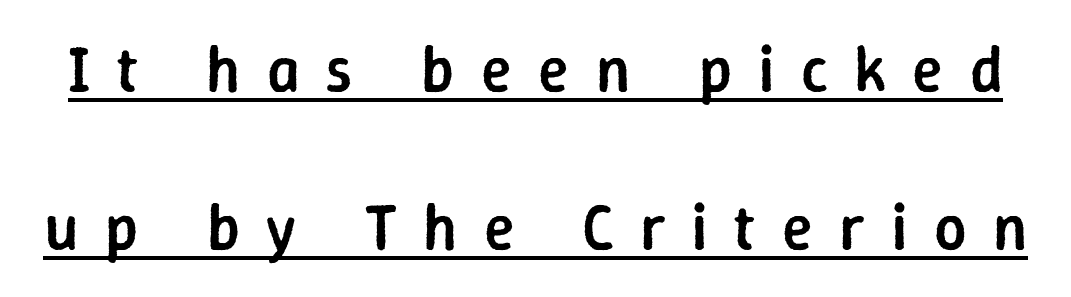
Q: Is the text bold? A: Semi-bold.
Q: Is the text italic (slanted)? A: No, it is upright.
Q: Is the typeface a serif or a sans-serif typeface? A: Sans-serif.
Q: Is the text underlined? A: Yes.
Q: Is the spacing between letters normal or unusually wide? A: Unusually wide.
Q: Is the spacing between lines tight, normal or loose? A: Loose.
Q: Width (condensed, normal, or wide)? A: Normal.
Q: Stroke contrast? A: Low.
Q: x-height? A: Medium.
Q: Monospaced? A: No.
